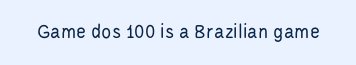
The image shows 21 px text type, upright; set normal letter spacing, not underlined.
